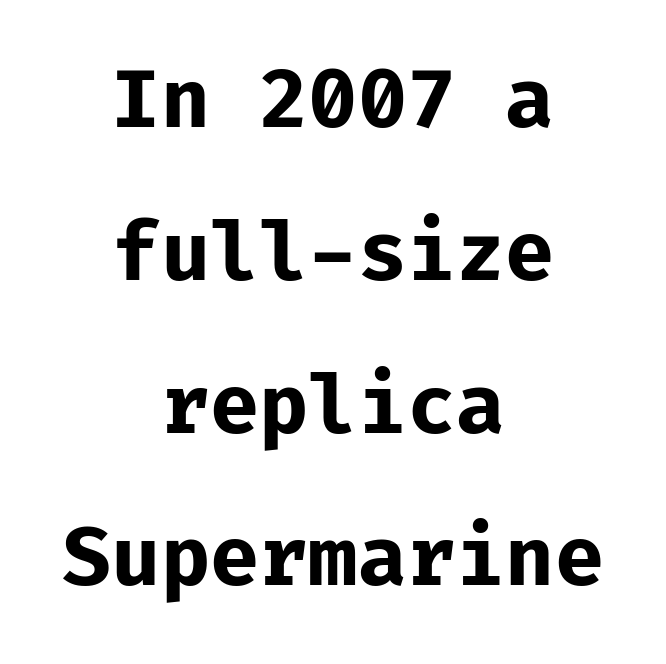
{"serif": "no", "italic": "no", "bold": "yes", "weight": "bold", "width": "normal", "stroke_contrast": "low", "x_height": "medium", "underline": "no", "align": "center", "line_spacing": "loose", "line_spacing_ratio": 1.91, "letter_spacing": "normal", "letter_spacing_em": 0.0, "glyph_px": 80}
